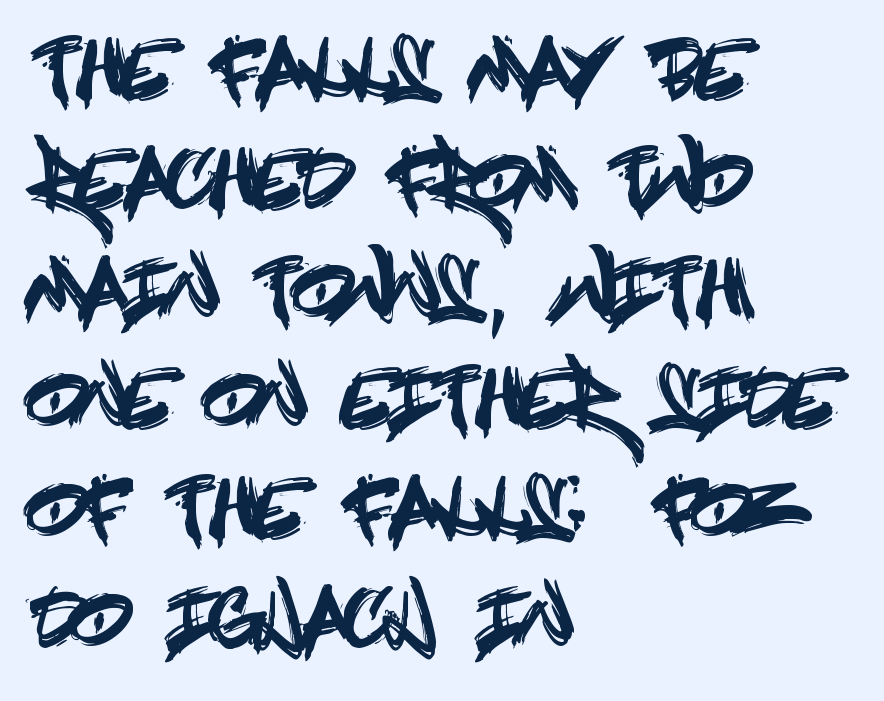
The image shows 79 px condensed sans-serif type; set left-aligned, normal line spacing (1.39x), normal letter spacing, not underlined; a large x-height.
